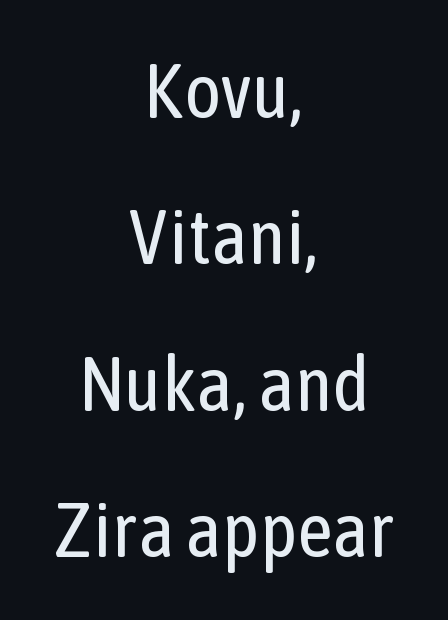
The image shows 77 px regular-weight, condensed sans-serif type, upright; set centered, loose line spacing (1.9x), normal letter spacing, not underlined; low stroke contrast and a medium x-height.
